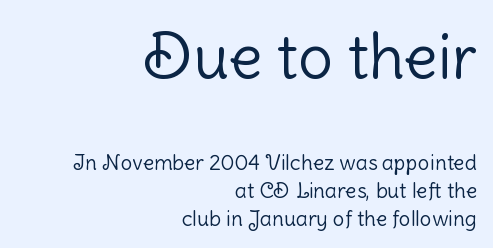
{"serif": "no", "italic": "no", "bold": "no", "weight": "light", "width": "normal", "stroke_contrast": "low", "x_height": "medium", "monospaced": "no", "underline": "no", "align": "right", "line_spacing": "normal", "line_spacing_ratio": 1.34, "letter_spacing": "normal", "letter_spacing_em": 0.0, "larger_block": "first", "size_ratio": 2.95, "glyph_px": 62}
